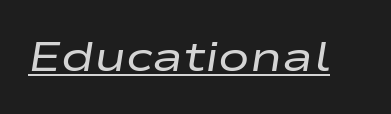
Short note: letters normally spaced. Compared with ordinary roman type, these characters are visibly tilted. Proportional: the letters do not fall into vertical columns. The strokes carry an ordinary text weight at most.
